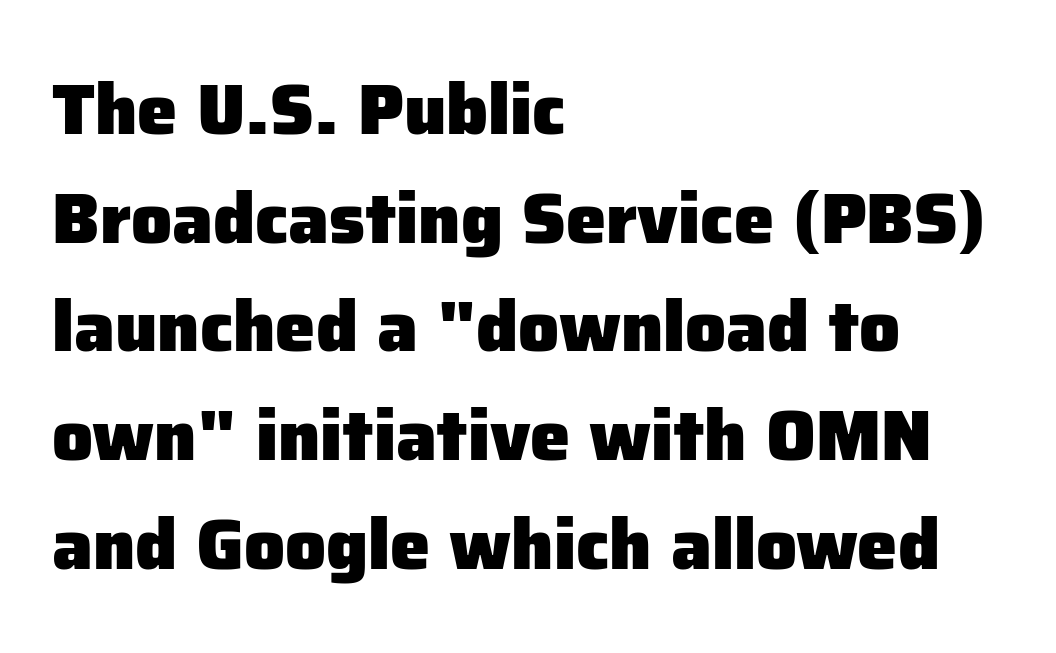
Q: Is the text bold? A: Yes.
Q: Is the text italic (slanted)? A: No, it is upright.
Q: Is the typeface a serif or a sans-serif typeface? A: Sans-serif.
Q: Is the text underlined? A: No.
Q: How is the paragraph aligned? A: Left-aligned.
Q: Is the spacing between letters normal or unusually wide? A: Normal.
Q: Is the spacing between lines tight, normal or loose? A: Normal.
Q: Width (condensed, normal, or wide)? A: Normal.
Q: Stroke contrast? A: Low.
Q: x-height? A: Medium.
Q: Monospaced? A: No.
